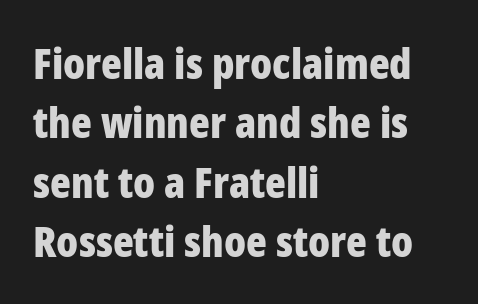
Q: Is the text bold? A: Yes.
Q: Is the text italic (slanted)? A: No, it is upright.
Q: Is the typeface a serif or a sans-serif typeface? A: Sans-serif.
Q: Is the text underlined? A: No.
Q: How is the paragraph aligned? A: Left-aligned.
Q: Is the spacing between letters normal or unusually wide? A: Normal.
Q: Is the spacing between lines tight, normal or loose? A: Normal.
Q: Width (condensed, normal, or wide)? A: Condensed.
Q: Stroke contrast? A: Low.
Q: x-height? A: Medium.
Q: Monospaced? A: No.
